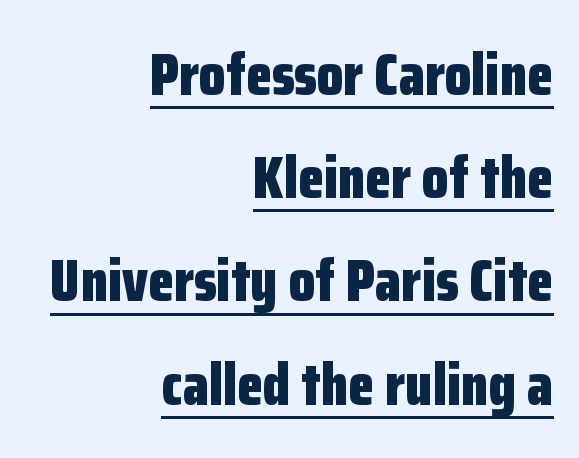
{"serif": "no", "italic": "no", "bold": "yes", "weight": "bold", "width": "condensed", "stroke_contrast": "low", "x_height": "medium", "monospaced": "no", "underline": "yes", "align": "right", "line_spacing_ratio": 1.72, "letter_spacing": "normal", "letter_spacing_em": 0.0, "glyph_px": 60}
